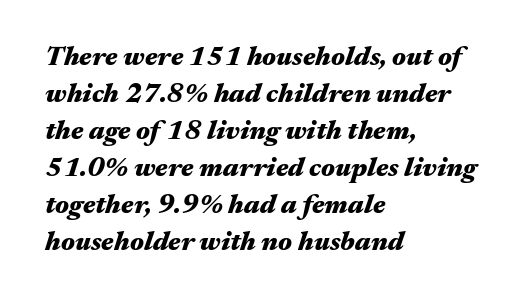
The image shows 27 px bold type, italic (leaning right); set left-aligned, normal line spacing (1.37x), normal letter spacing, not underlined.
